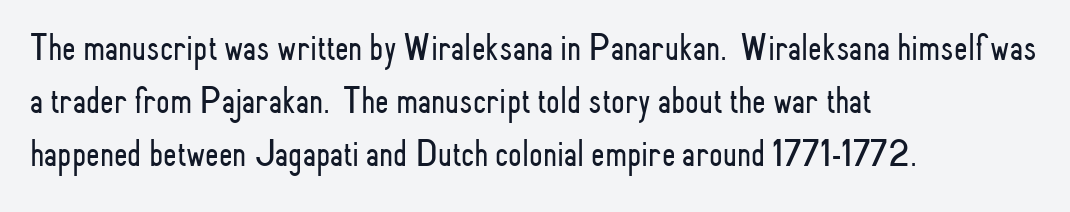
Visually the block forms a straight wall on the left and a jagged coastline on the right. Summary of weight: not heavy and not bold. Normally led — the rows are evenly, conventionally spaced. Unmarked baselines from the first word to the last. Short note: letters normally spaced.
